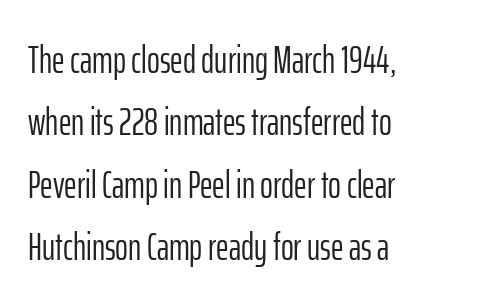
The image shows 39 px light, condensed sans-serif type, upright; set left-aligned, normal line spacing (1.6x), normal letter spacing, not underlined; low stroke contrast and a medium x-height.
